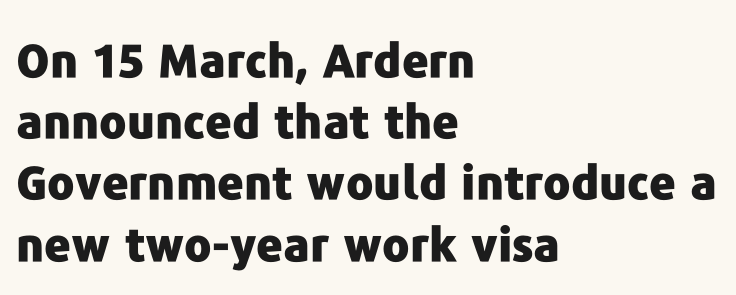
Spacing verdict: proportional, widths tailored to each character. Typeset ragged right — the left edge is the straight one. Normally led — the rows are evenly, conventionally spaced. Italic: no, the glyphs are upright roman. Bold? Absolutely — the strokes are thick and heavy. How are the letters spaced? Ordinarily, with no added tracking.
